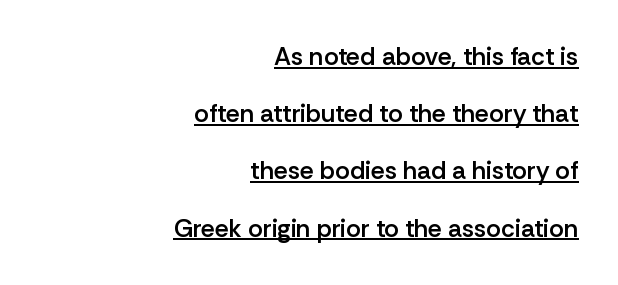
Is the type bold? Partly — it's a semibold, heavier than regular but not fully bold. Honestly, the letter spacing is just normal — you wouldn't notice it. This sample carries an underscore along the baseline area. The rendering anchors every line to the right-hand side. These lines were composed using upright roman letters.
